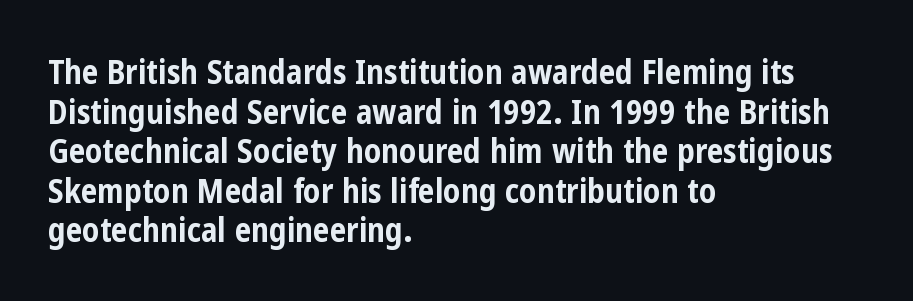
The image shows 33 px bold, condensed sans-serif type, upright; set left-aligned, line spacing 1.2x, normal letter spacing, not underlined; low stroke contrast and a medium x-height.
